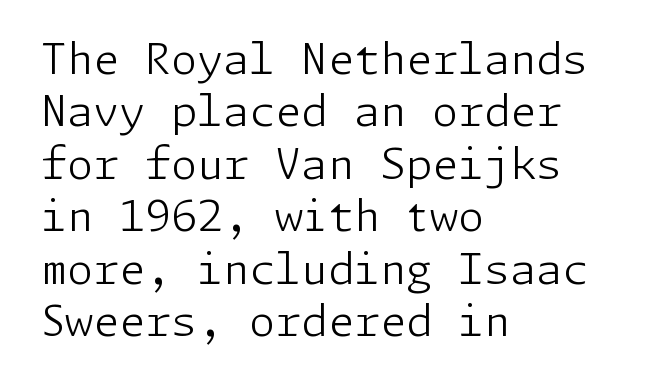
{"serif": "no", "italic": "no", "bold": "no", "weight": "light", "width": "normal", "stroke_contrast": "low", "x_height": "medium", "underline": "no", "align": "left", "line_spacing": "normal", "line_spacing_ratio": 1.25, "letter_spacing": "normal", "letter_spacing_em": 0.0, "glyph_px": 42}
